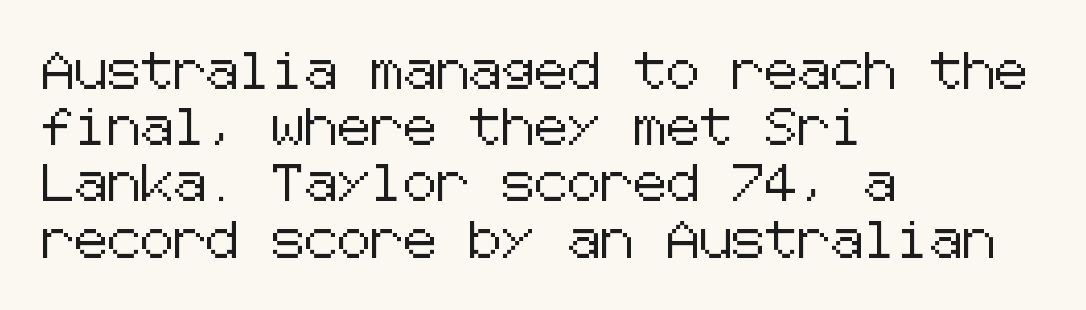
The image shows 37 px sans-serif type, upright; set left-aligned, normal line spacing (1.52x), normal letter spacing, not underlined; low stroke contrast and a medium x-height.
